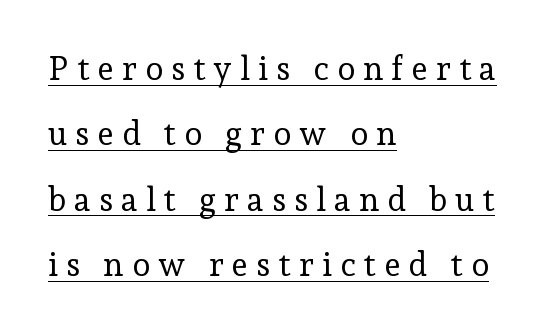
Q: Is the text bold? A: No.
Q: Is the text italic (slanted)? A: No, it is upright.
Q: Is the typeface a serif or a sans-serif typeface? A: Serif.
Q: Is the text underlined? A: Yes.
Q: How is the paragraph aligned? A: Left-aligned.
Q: Is the spacing between letters normal or unusually wide? A: Unusually wide.
Q: Is the spacing between lines tight, normal or loose? A: Loose.
Q: Width (condensed, normal, or wide)? A: Normal.
Q: Stroke contrast? A: Low.
Q: x-height? A: Medium.
Q: Monospaced? A: No.
